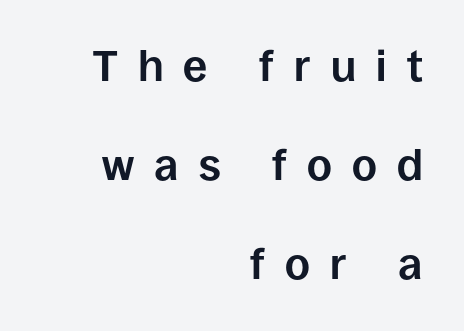
Q: Is the text bold? A: Yes.
Q: Is the text italic (slanted)? A: No, it is upright.
Q: Is the typeface a serif or a sans-serif typeface? A: Sans-serif.
Q: Is the text underlined? A: No.
Q: How is the paragraph aligned? A: Right-aligned.
Q: Is the spacing between letters normal or unusually wide? A: Unusually wide.
Q: Is the spacing between lines tight, normal or loose? A: Loose.
Q: Width (condensed, normal, or wide)? A: Normal.
Q: Stroke contrast? A: Low.
Q: x-height? A: Large.
Q: Monospaced? A: No.
